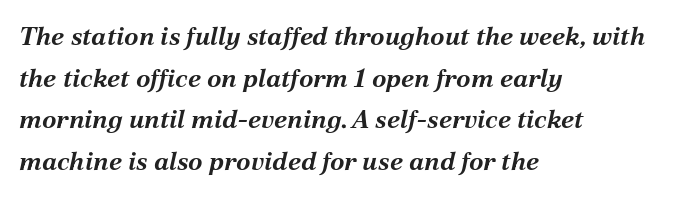
Q: Is the text bold? A: Yes.
Q: Is the text italic (slanted)? A: Yes, it leans right by about 12 degrees.
Q: Is the text underlined? A: No.
Q: How is the paragraph aligned? A: Left-aligned.
Q: Is the spacing between letters normal or unusually wide? A: Normal.
Q: Is the spacing between lines tight, normal or loose? A: Normal.
